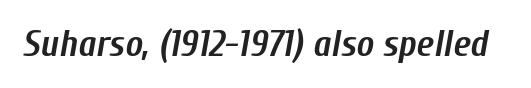
{"italic": "yes", "lean": "right", "slant_degrees": 10, "bold": "yes", "weight": "semibold", "width": "condensed", "stroke_contrast": "low", "x_height": "medium", "monospaced": "no", "underline": "no", "letter_spacing": "normal", "letter_spacing_em": 0.0, "glyph_px": 37}
